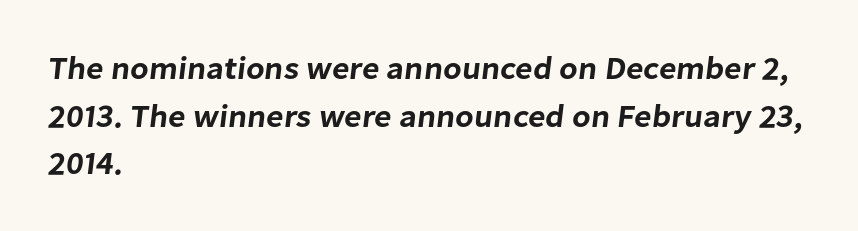
The image shows 32 px sans-serif type; set left-aligned, normal line spacing (1.49x), normal letter spacing, not underlined; low stroke contrast and a medium x-height.
